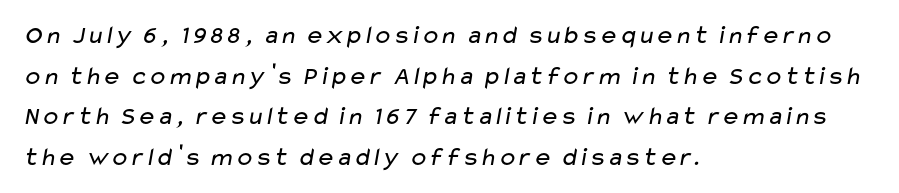
These lines keep a tight, regular rhythm from letter to letter. Rows of type keep a routine distance in the vertical direction. Line beginnings align vertically; line endings do not. No chunkiness to these letters — they're not bold.
